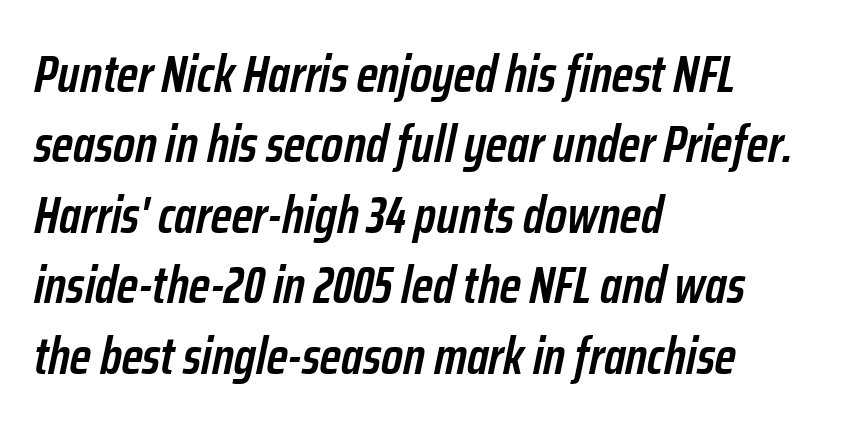
The image shows 51 px semibold, condensed type, italic (leaning right); set left-aligned, normal line spacing (1.38x), normal letter spacing, not underlined; low stroke contrast and a medium x-height.
